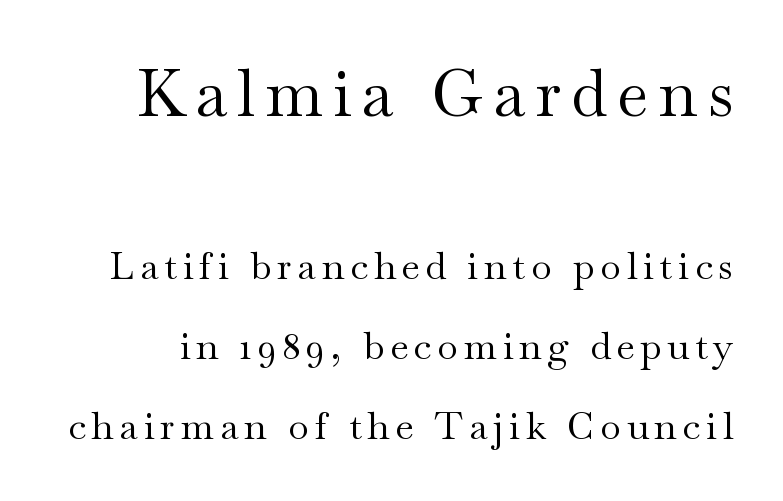
Note the varied advance widths — an 'i' is clearly narrower than an 'm'. The passage shown is typeset with a serif family. Larger block? The one above; the one below is distinctly smaller. The line-height multiplier appears high, well above default. When letters stand straight like this, we call the style roman or upright.
